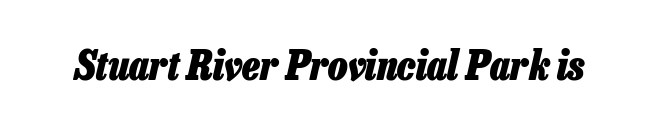
Q: Is the text bold? A: Yes.
Q: Is the text italic (slanted)? A: Yes, it leans right by about 13 degrees.
Q: Is the text underlined? A: No.
Q: Is the spacing between letters normal or unusually wide? A: Normal.
Q: Width (condensed, normal, or wide)? A: Condensed.
Q: Stroke contrast? A: Low.
Q: x-height? A: Medium.
Q: Monospaced? A: No.
